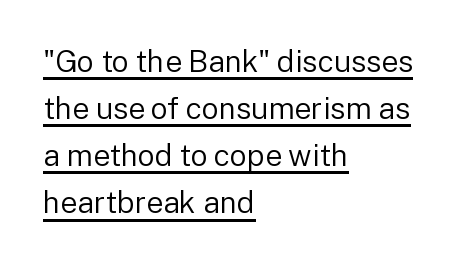
Does a line run under the words? Yes, clearly. The letterforms sit at book weight or below. You could not count columns in this text — the font is proportionally spaced. A typesetter would label this face a sans. Do the letters lean? They stand straight. Each line starts at the same left margin while the right side varies.
